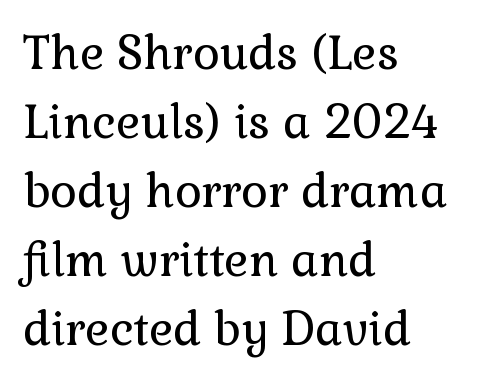
The image shows 46 px regular-weight serif type, upright; set left-aligned, normal line spacing (1.5x), normal letter spacing, not underlined; low stroke contrast and a medium x-height.
